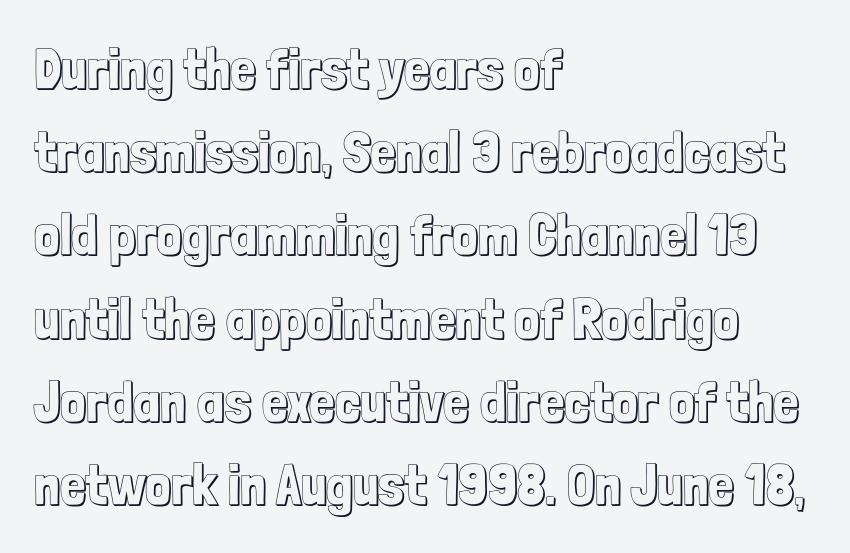
{"italic": "no", "width": "condensed", "x_height": "medium", "monospaced": "no", "underline": "no", "align": "left", "line_spacing": "normal", "line_spacing_ratio": 1.46, "letter_spacing": "normal", "letter_spacing_em": 0.0, "glyph_px": 57}
